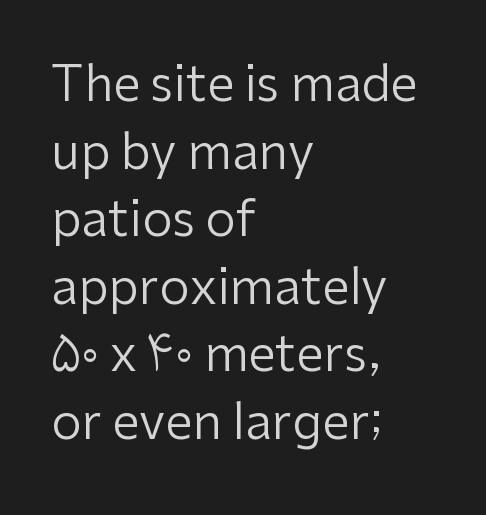
Q: Is the text bold? A: No.
Q: Is the text italic (slanted)? A: No, it is upright.
Q: Is the typeface a serif or a sans-serif typeface? A: Sans-serif.
Q: Is the text underlined? A: No.
Q: How is the paragraph aligned? A: Left-aligned.
Q: Is the spacing between letters normal or unusually wide? A: Normal.
Q: Is the spacing between lines tight, normal or loose? A: Normal.
Q: Width (condensed, normal, or wide)? A: Normal.
Q: Stroke contrast? A: Low.
Q: x-height? A: Medium.
Q: Monospaced? A: No.
